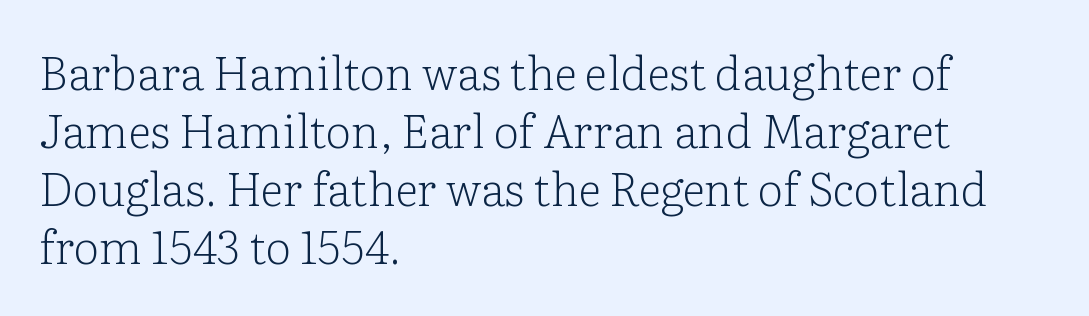
Q: Is the text bold? A: No.
Q: Is the text italic (slanted)? A: No, it is upright.
Q: Is the typeface a serif or a sans-serif typeface? A: Serif.
Q: Is the text underlined? A: No.
Q: How is the paragraph aligned? A: Left-aligned.
Q: Is the spacing between letters normal or unusually wide? A: Normal.
Q: Is the spacing between lines tight, normal or loose? A: Normal.
Q: Width (condensed, normal, or wide)? A: Normal.
Q: Stroke contrast? A: Low.
Q: x-height? A: Medium.
Q: Monospaced? A: No.
